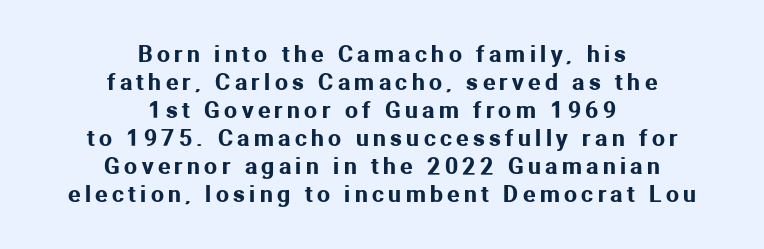
Casual observation: everything's sitting right in the middle. It's the straight-up-and-down kind of type. The space beneath each line is pristine and unruled.
